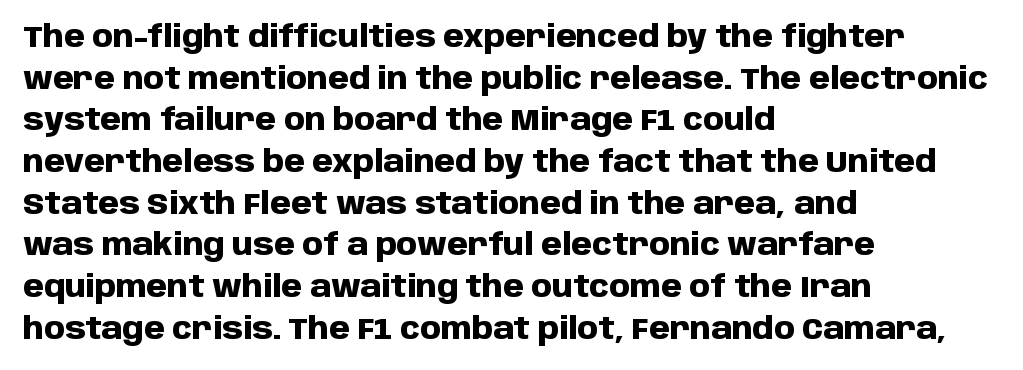
The passage shown is not underscored anywhere. Is there any slant? The stems are plumb. Every row of glyphs begins at an identical x-position on the left. Character widths vary here, with narrow letters taking less room than wide ones.
